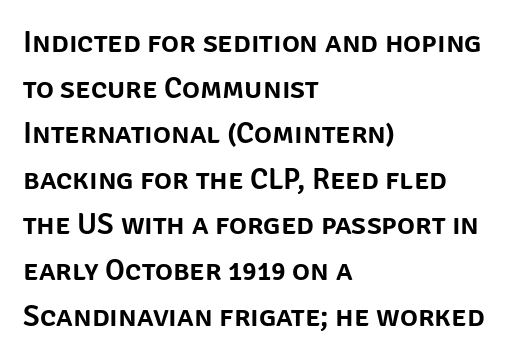
Q: Is the text italic (slanted)? A: No, it is upright.
Q: Is the typeface a serif or a sans-serif typeface? A: Sans-serif.
Q: Is the text underlined? A: No.
Q: How is the paragraph aligned? A: Left-aligned.
Q: Is the spacing between letters normal or unusually wide? A: Normal.
Q: Is the spacing between lines tight, normal or loose? A: Normal.
Q: Width (condensed, normal, or wide)? A: Normal.
Q: Stroke contrast? A: Low.
Q: x-height? A: Large.
Q: Monospaced? A: No.
